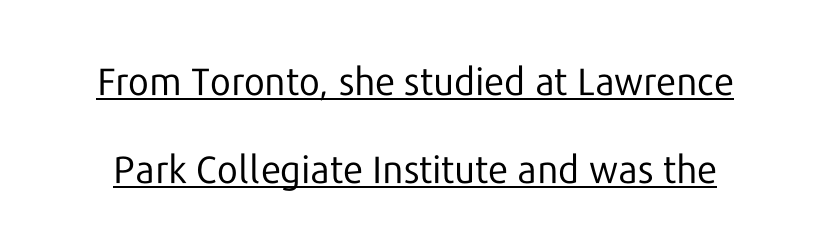
The image shows 38 px regular-weight sans-serif type, upright; set loose line spacing (2.31x), normal letter spacing, underlined; low stroke contrast and a medium x-height.
